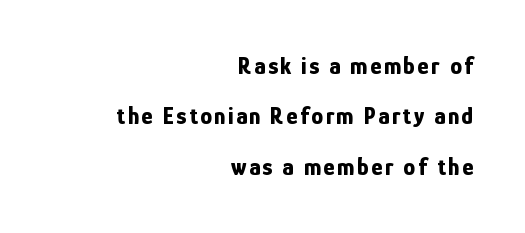
Q: Is the text bold? A: Yes.
Q: Is the text italic (slanted)? A: No, it is upright.
Q: Is the text underlined? A: No.
Q: How is the paragraph aligned? A: Right-aligned.
Q: Is the spacing between lines tight, normal or loose? A: Loose.
